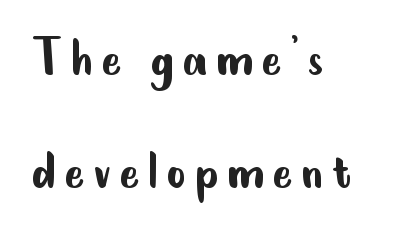
Q: Is the text bold? A: No.
Q: Is the text italic (slanted)? A: No, it is upright.
Q: Is the typeface a serif or a sans-serif typeface? A: Sans-serif.
Q: Is the text underlined? A: No.
Q: How is the paragraph aligned? A: Left-aligned.
Q: Width (condensed, normal, or wide)? A: Condensed.
Q: Stroke contrast? A: Low.
Q: x-height? A: Small.
Q: Monospaced? A: No.
